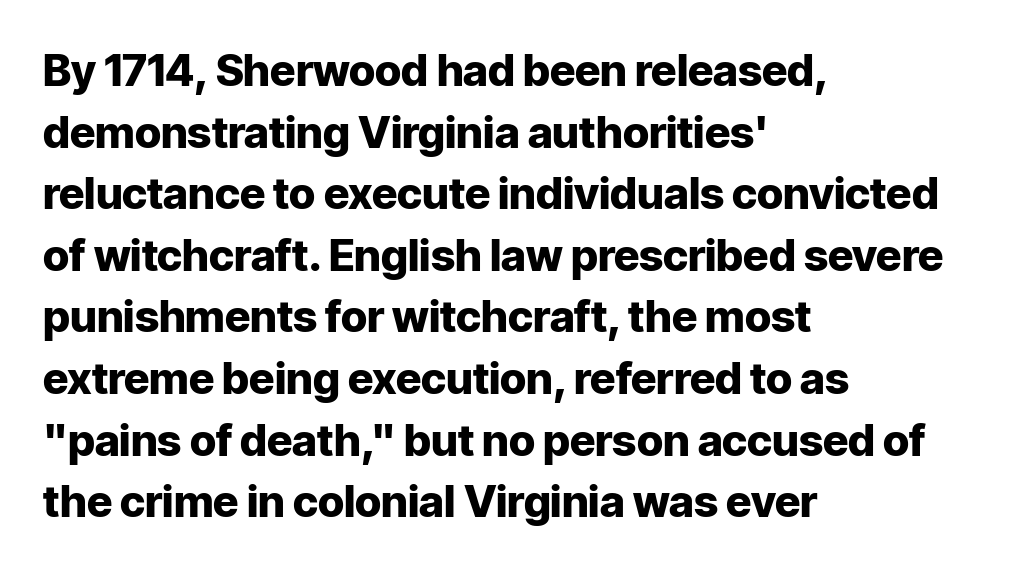
Nope, no serifs anywhere on these letters. This block has exactly the height ordinary leading produces. It's the straight-up-and-down kind of type. Weight check: bold — yes, fully. Looks like regular typesetting: each glyph gets only the width it needs.
